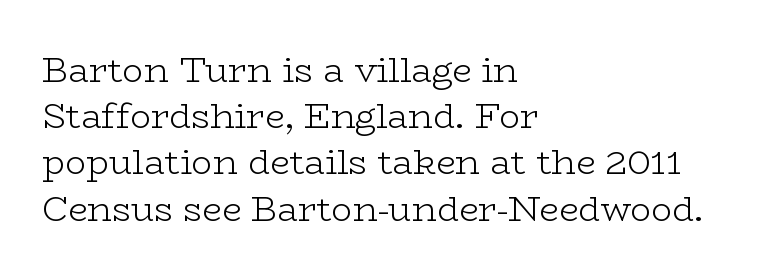
Q: Is the text bold? A: No.
Q: Is the text italic (slanted)? A: No, it is upright.
Q: Is the typeface a serif or a sans-serif typeface? A: Serif.
Q: Is the text underlined? A: No.
Q: How is the paragraph aligned? A: Left-aligned.
Q: Is the spacing between letters normal or unusually wide? A: Normal.
Q: Is the spacing between lines tight, normal or loose? A: Normal.
Q: Width (condensed, normal, or wide)? A: Wide.
Q: Stroke contrast? A: Low.
Q: x-height? A: Medium.
Q: Monospaced? A: No.
